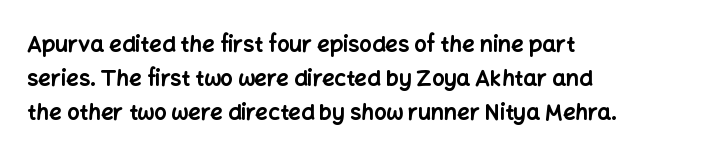
Q: Is the text bold? A: Yes.
Q: Is the text italic (slanted)? A: No, it is upright.
Q: Is the text underlined? A: No.
Q: How is the paragraph aligned? A: Left-aligned.
Q: Is the spacing between letters normal or unusually wide? A: Normal.
Q: Is the spacing between lines tight, normal or loose? A: Normal.
